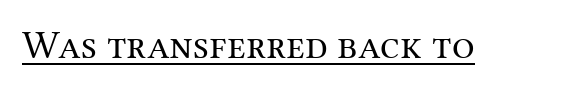
Q: Is the text bold? A: No.
Q: Is the text italic (slanted)? A: No, it is upright.
Q: Is the typeface a serif or a sans-serif typeface? A: Serif.
Q: Is the text underlined? A: Yes.
Q: Is the spacing between letters normal or unusually wide? A: Normal.
Q: Width (condensed, normal, or wide)? A: Normal.
Q: Stroke contrast? A: Medium.
Q: x-height? A: Medium.
Q: Monospaced? A: No.
